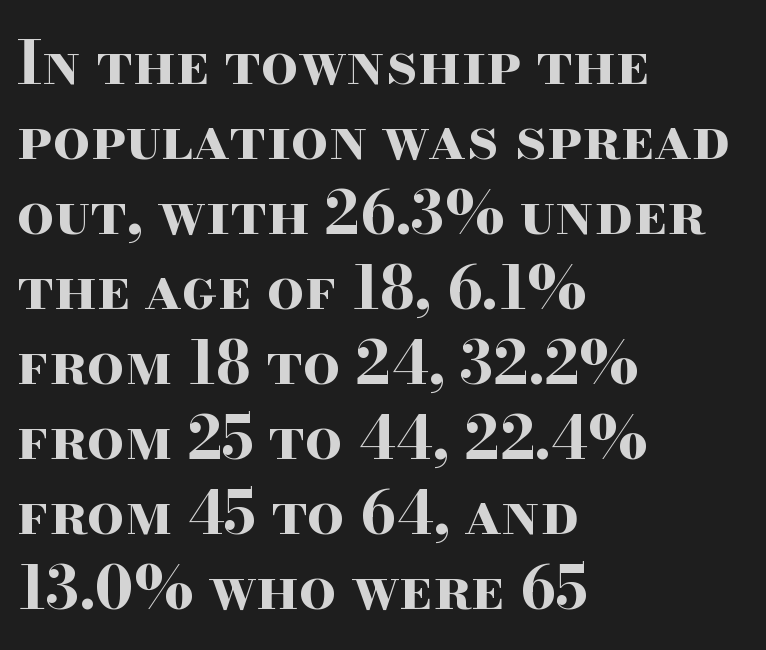
The image shows 59 px bold, wide serif type, upright; set left-aligned, normal line spacing (1.27x), normal letter spacing, not underlined; high stroke contrast and a small x-height.
